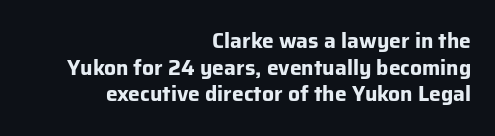
The rows are spaced the way most documents space them. This is the regular roman posture of the typeface. Bare-footed words on every line. Compared with typical body copy, the letter spacing here is the same. A dark, heavy texture on the line: the type is bold.
